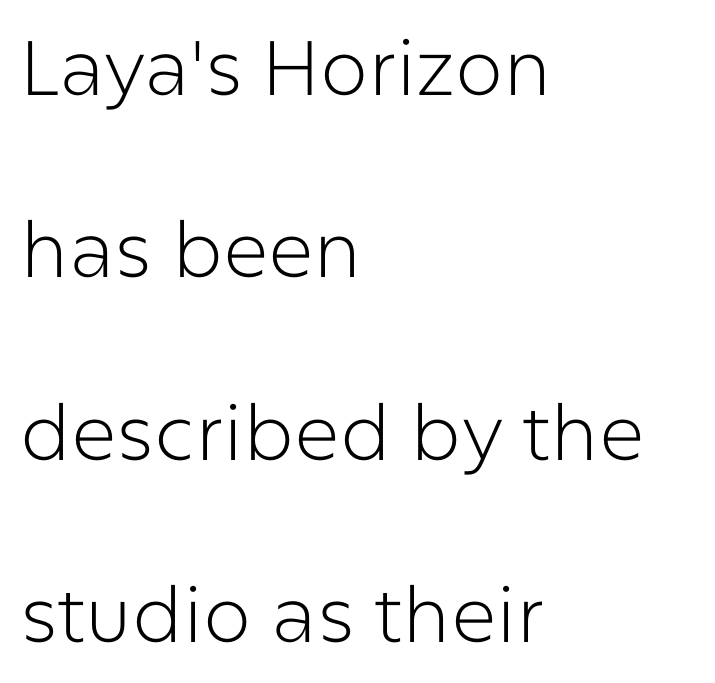
The image shows 77 px light sans-serif type, upright; set left-aligned, loose line spacing (2.37x), normal letter spacing, not underlined; low stroke contrast and a medium x-height.
